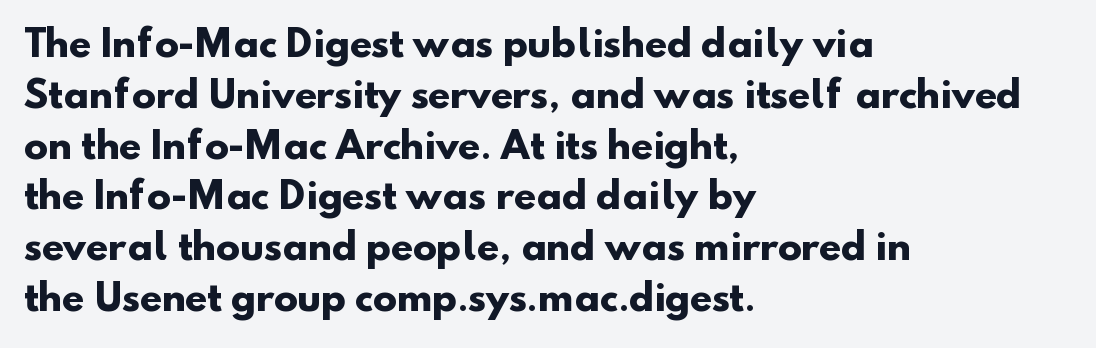
{"serif": "no", "bold": "yes", "weight": "heavy", "width": "normal", "stroke_contrast": "low", "x_height": "small", "monospaced": "no", "underline": "no", "align": "left", "line_spacing": "normal", "line_spacing_ratio": 1.41, "letter_spacing": "normal", "letter_spacing_em": 0.0, "glyph_px": 36}
